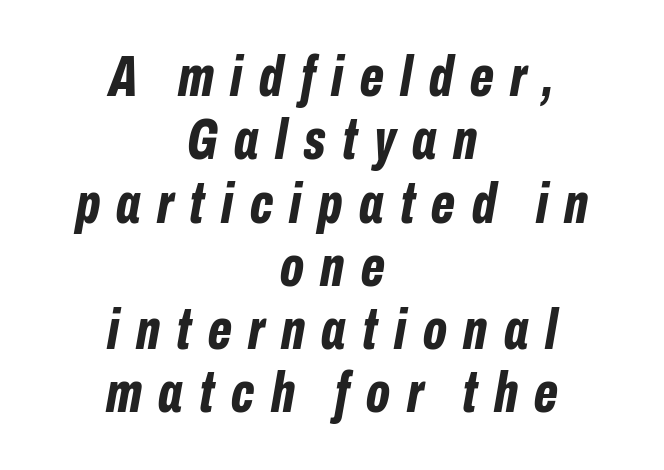
{"italic": "yes", "lean": "right", "slant_degrees": 10, "bold": "yes", "weight": "bold", "width": "condensed", "stroke_contrast": "low", "x_height": "medium", "monospaced": "no", "underline": "no", "align": "center", "line_spacing": "tight", "line_spacing_ratio": 1.11, "letter_spacing": "wide", "letter_spacing_em": 0.29, "glyph_px": 57}
